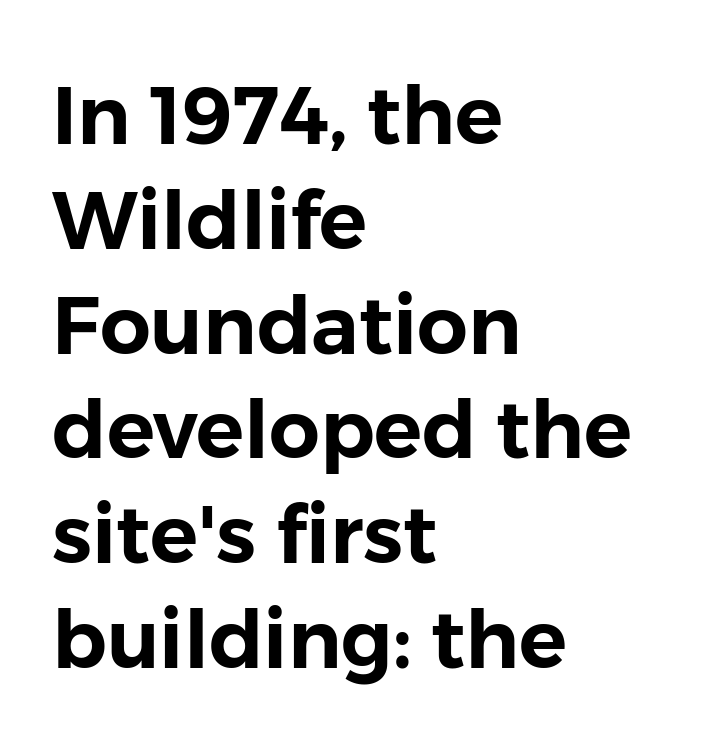
This is the regular roman posture of the typeface. Vertically, the passage feels balanced, rows spaced as you'd expect. Is the letter spacing exaggerated? No — it looks like the ordinary default. The passage shown is typeset with a sans-serif family. Varying glyph widths throughout — classic text-font behaviour. Any mark beneath the type? The region is blank.
